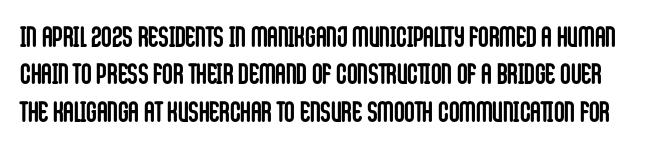
Here the designer chose a conventional face with non-uniform glyph widths. Normally led — the rows are evenly, conventionally spaced. Weight check: bold — yes, fully. The line texture is even and compact thanks to regular tracking.
